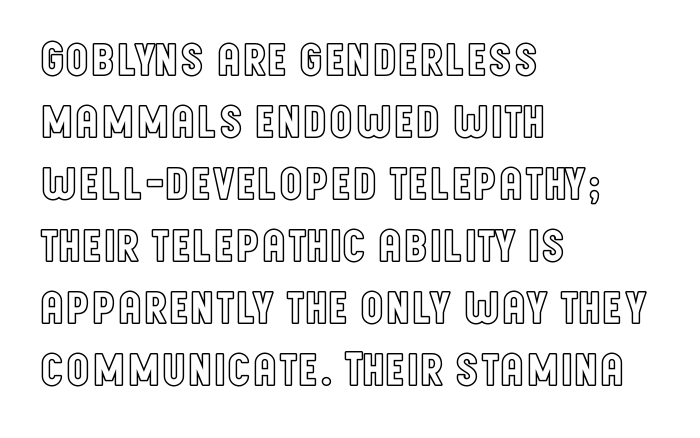
Proportional: the letters do not fall into vertical columns. The specimen omits any rule beneath the text block's lines. Whoever set this chose a conventional vertical rhythm. Words appear dense and cohesive because spacing is normal. Caption: multi-line text, flush left, ragged right.
